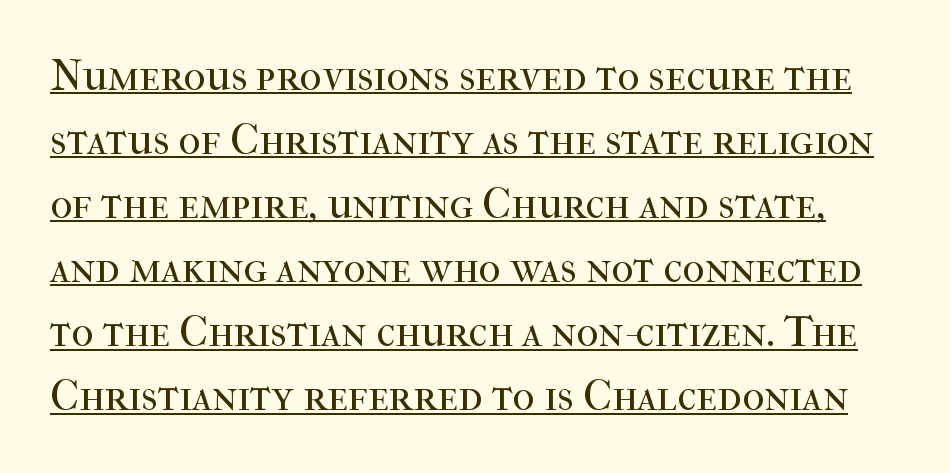
The face used here is proportionally spaced, like ordinary book or web type. Nothing unusual about the tracking: characters are spaced as the font intends. The specimen includes a rule beneath the text block's lines. The letters look calm and open, with moderate or lighter stems. Quick note: interline space is typical. In terms of letterform style, serifs are clearly present.
